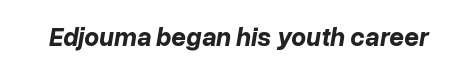
Q: Is the text bold? A: Yes.
Q: Is the text italic (slanted)? A: Yes, it leans right by about 10 degrees.
Q: Is the text underlined? A: No.
Q: Is the spacing between letters normal or unusually wide? A: Normal.
